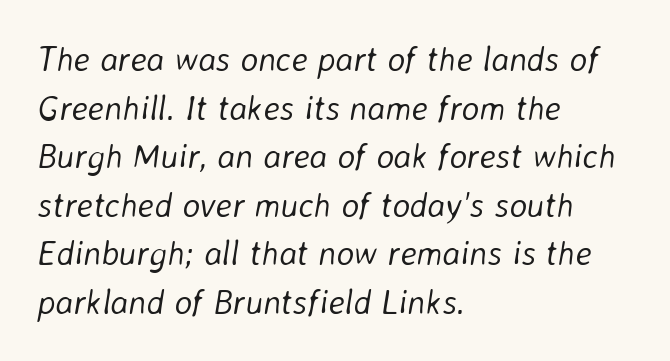
Q: Is the text bold? A: No.
Q: Is the text italic (slanted)? A: Yes, it leans right by about 8 degrees.
Q: Is the text underlined? A: No.
Q: How is the paragraph aligned? A: Left-aligned.
Q: Is the spacing between letters normal or unusually wide? A: Normal.
Q: Is the spacing between lines tight, normal or loose? A: Normal.
Q: Width (condensed, normal, or wide)? A: Normal.
Q: Stroke contrast? A: Low.
Q: x-height? A: Medium.
Q: Monospaced? A: No.
